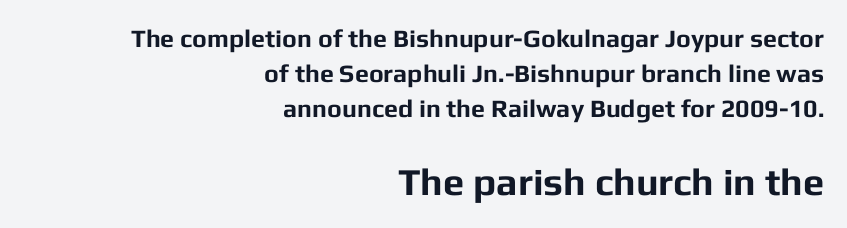
The image shows 38 px bold sans-serif type, upright; set right-aligned, normal line spacing (1.41x), normal letter spacing, not underlined; the second (bottom) block is 1.52x larger; low stroke contrast and a medium x-height.
